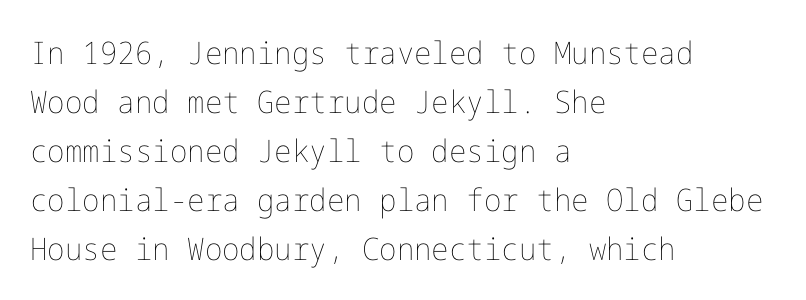
In CSS terms this would be text-align: left. A normal amount of white space separates one row of letters from the next. Notice how the stems are strictly vertical — no italics here. Nothing unusual about the tracking: characters are spaced as the font intends. Check the space under the baseline: it is left empty.
